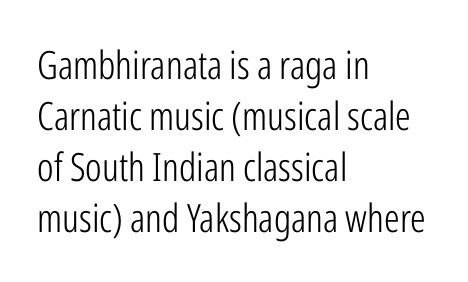
The image shows 39 px light, condensed sans-serif type, upright; set left-aligned, normal line spacing (1.31x), normal letter spacing, not underlined; low stroke contrast and a medium x-height.
